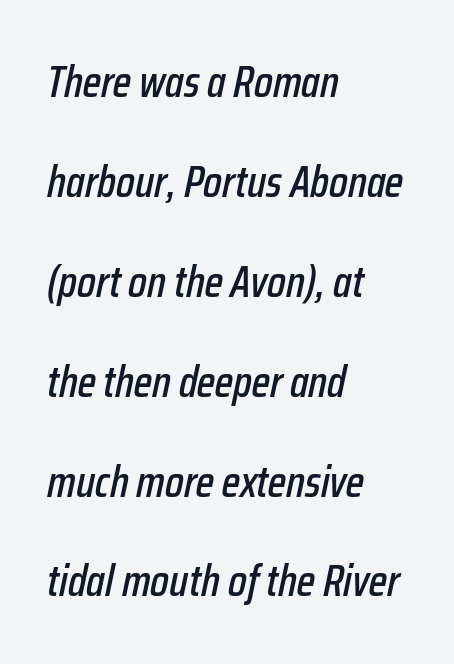
Q: Is the text italic (slanted)? A: Yes, it leans right by about 12 degrees.
Q: Is the text underlined? A: No.
Q: How is the paragraph aligned? A: Left-aligned.
Q: Is the spacing between letters normal or unusually wide? A: Normal.
Q: Is the spacing between lines tight, normal or loose? A: Loose.
Q: Width (condensed, normal, or wide)? A: Condensed.
Q: Stroke contrast? A: Low.
Q: x-height? A: Medium.
Q: Monospaced? A: No.
